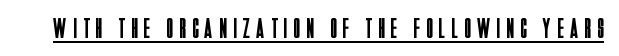
The specimen includes a rule beneath the text block's lines. Note: no serifs on the glyphs. The passage shown is typed in a proportional face where columns would drift. There is plenty of visible air inserted between adjacent glyphs. Vertical strokes here are truly vertical. Bold? No — there's no thickening of the strokes.
